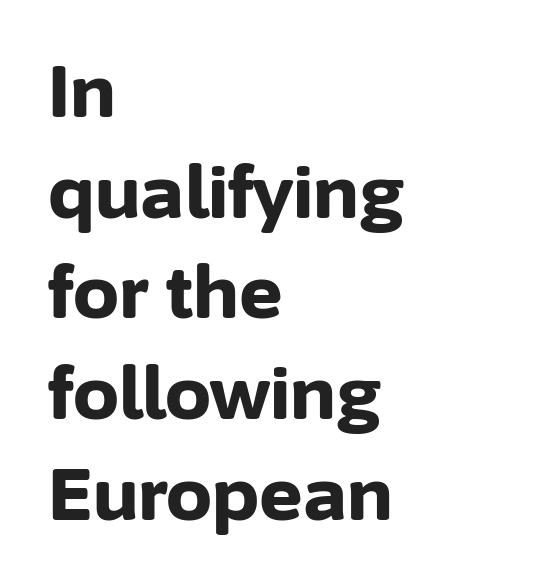
The image shows 73 px bold sans-serif type, upright; set left-aligned, normal line spacing (1.38x), normal letter spacing, not underlined; low stroke contrast and a medium x-height.
